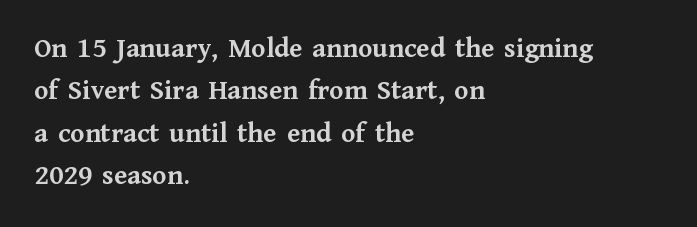
{"serif": "yes", "italic": "no", "bold": "yes", "weight": "semibold", "width": "normal", "stroke_contrast": "medium", "x_height": "medium", "monospaced": "no", "underline": "no", "align": "left", "line_spacing": "normal", "line_spacing_ratio": 1.46, "letter_spacing": "normal", "letter_spacing_em": 0.0, "glyph_px": 29}
